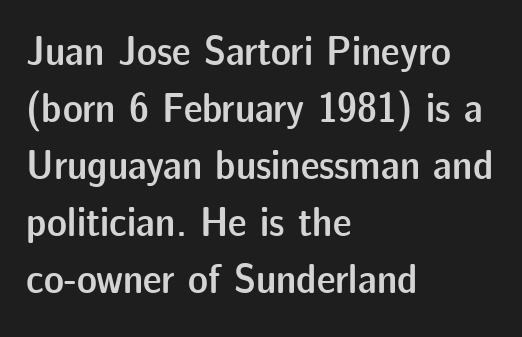
{"serif": "no", "italic": "no", "bold": "semi", "weight": "semibold", "width": "normal", "stroke_contrast": "low", "x_height": "medium", "monospaced": "no", "underline": "no", "align": "left", "line_spacing": "normal", "line_spacing_ratio": 1.36, "letter_spacing": "normal", "letter_spacing_em": 0.0, "glyph_px": 42}
